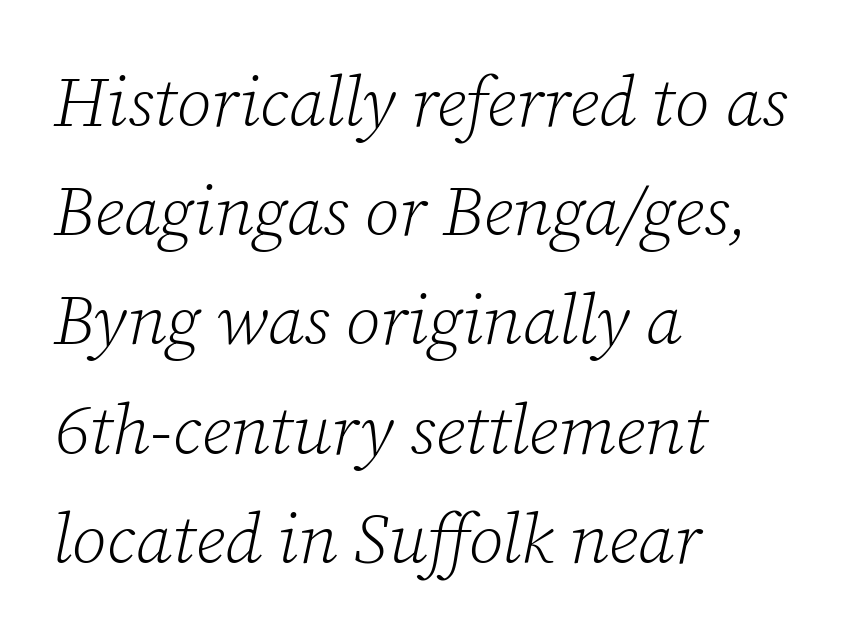
The image shows 70 px light serif type, italic (leaning right); set left-aligned, normal line spacing (1.56x), normal letter spacing, not underlined; low stroke contrast and a medium x-height.
